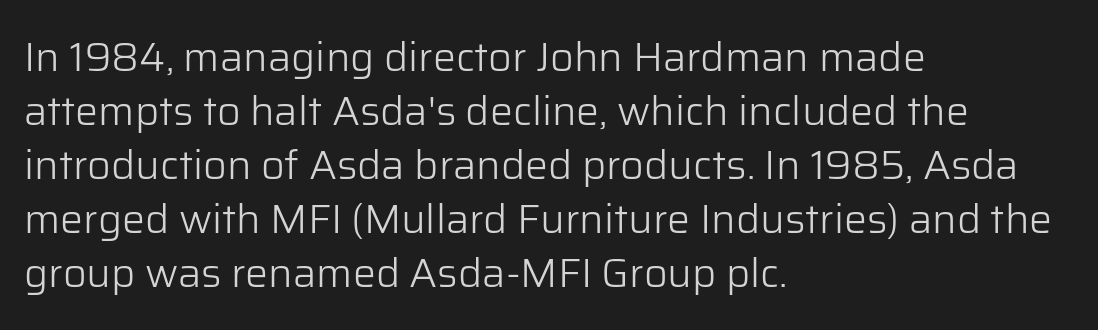
Q: Is the text bold? A: No.
Q: Is the text italic (slanted)? A: No, it is upright.
Q: Is the typeface a serif or a sans-serif typeface? A: Sans-serif.
Q: Is the text underlined? A: No.
Q: How is the paragraph aligned? A: Left-aligned.
Q: Is the spacing between letters normal or unusually wide? A: Normal.
Q: Is the spacing between lines tight, normal or loose? A: Normal.
Q: Width (condensed, normal, or wide)? A: Normal.
Q: Stroke contrast? A: Low.
Q: x-height? A: Medium.
Q: Monospaced? A: No.
